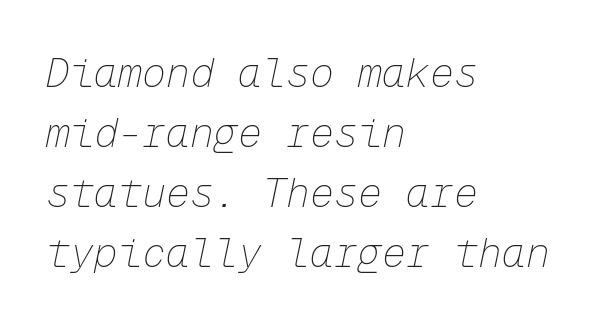
{"italic": "yes", "lean": "right", "slant_degrees": 12, "bold": "no", "weight": "thin", "width": "normal", "stroke_contrast": "low", "x_height": "medium", "monospaced": "yes", "underline": "no", "align": "left", "line_spacing": "normal", "line_spacing_ratio": 1.5, "letter_spacing": "normal", "letter_spacing_em": 0.0, "glyph_px": 40}
